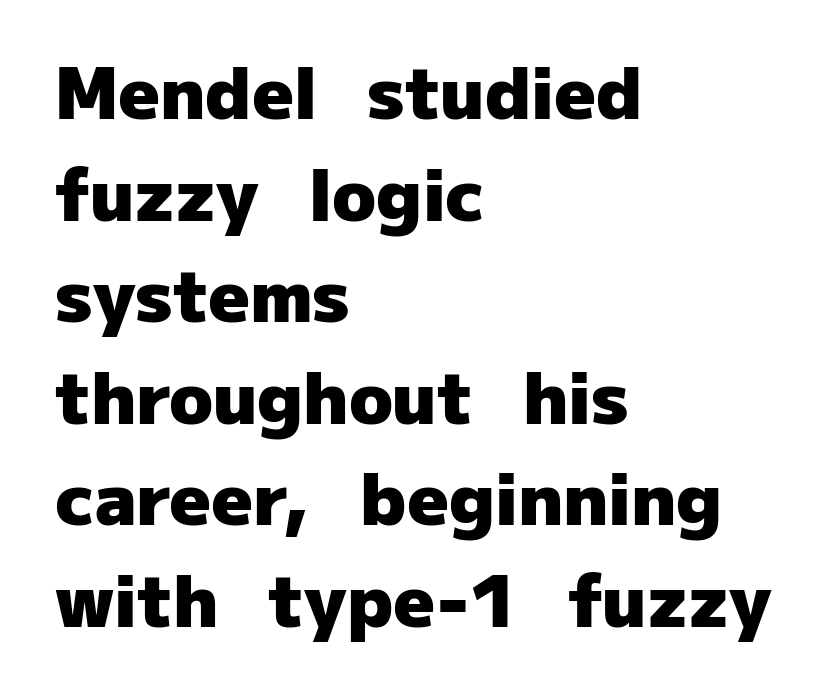
Q: Is the text bold? A: Yes.
Q: Is the text italic (slanted)? A: No, it is upright.
Q: Is the typeface a serif or a sans-serif typeface? A: Sans-serif.
Q: Is the text underlined? A: No.
Q: How is the paragraph aligned? A: Left-aligned.
Q: Is the spacing between letters normal or unusually wide? A: Normal.
Q: Is the spacing between lines tight, normal or loose? A: Normal.
Q: Width (condensed, normal, or wide)? A: Normal.
Q: Stroke contrast? A: Low.
Q: x-height? A: Medium.
Q: Monospaced? A: No.
